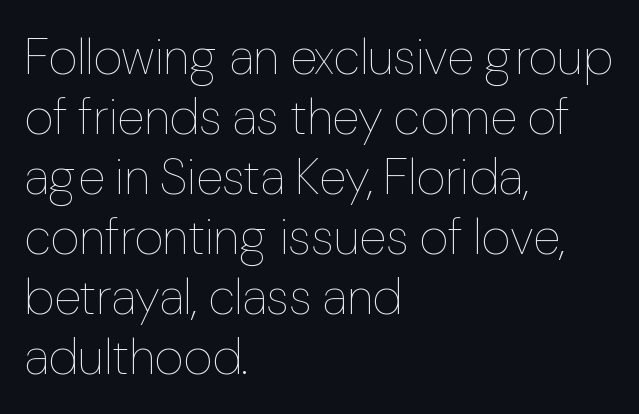
{"italic": "no", "bold": "no", "weight": "thin", "width": "normal", "stroke_contrast": "low", "x_height": "medium", "monospaced": "no", "underline": "no", "align": "left", "line_spacing_ratio": 1.2, "letter_spacing": "normal", "letter_spacing_em": 0.0, "glyph_px": 50}
